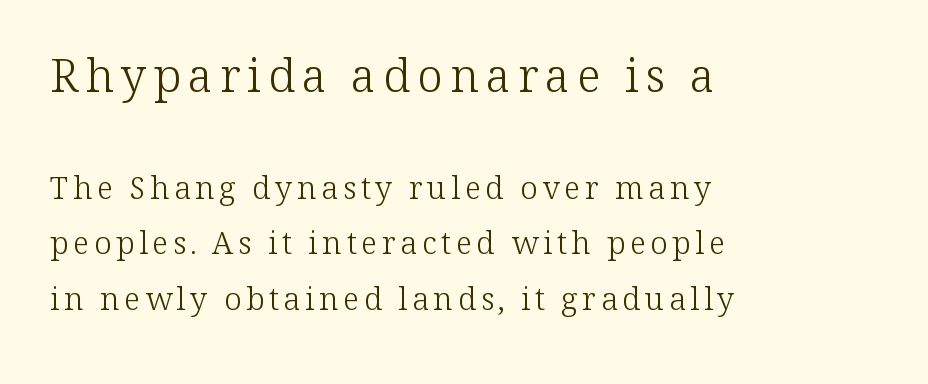
The type sits square on the baseline with zero lean. Is this a fixed-width face? No — the glyphs have proportional, varying widths. The strip under each line holds only bare page. The compositor pushed each line to the left boundary. Weight: regular or lighter. Note: larger setting up top, smaller setting below.
